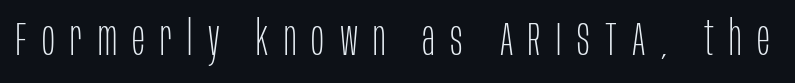
{"serif": "no", "italic": "no", "bold": "no", "weight": "thin", "width": "condensed", "stroke_contrast": "low", "x_height": "large", "monospaced": "no", "underline": "no", "letter_spacing": "wide", "letter_spacing_em": 0.32, "glyph_px": 48}
